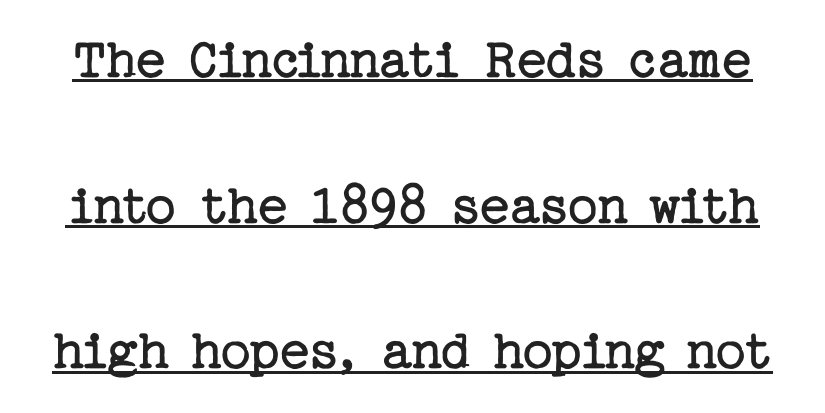
Q: Is the text bold? A: No.
Q: Is the text italic (slanted)? A: No, it is upright.
Q: Is the typeface a serif or a sans-serif typeface? A: Serif.
Q: Is the text underlined? A: Yes.
Q: Is the spacing between letters normal or unusually wide? A: Normal.
Q: Is the spacing between lines tight, normal or loose? A: Loose.
Q: Width (condensed, normal, or wide)? A: Normal.
Q: Stroke contrast? A: Low.
Q: x-height? A: Medium.
